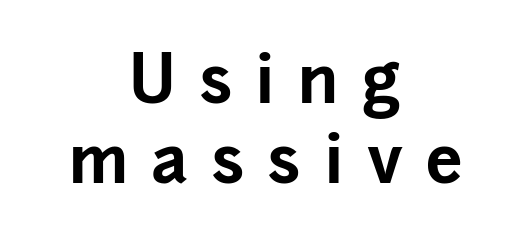
The image shows 66 px bold sans-serif type, upright; set centered, line spacing 1.21x, unusually wide letter spacing (+0.35 em), not underlined; low stroke contrast and a medium x-height.
